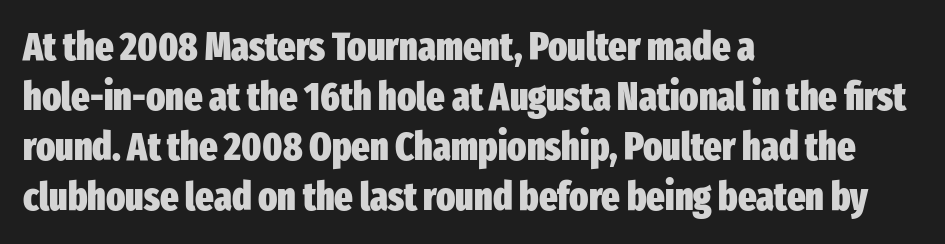
The image shows 39 px heavy, condensed sans-serif type, upright; set left-aligned, normal line spacing (1.28x), normal letter spacing, not underlined; low stroke contrast and a medium x-height.
